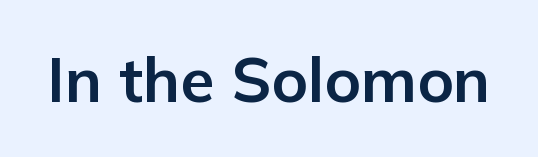
The glyphs are unaccompanied by any horizontal stroke below them. You'd pick this weight for a headline — it's a proper bold. The rendering keeps characters at their native spacing. Note: no serifs on the glyphs. Tall strokes in this sample are plumb rather than angled. This sample has the flowing, uneven cadence of proportional lettering.
